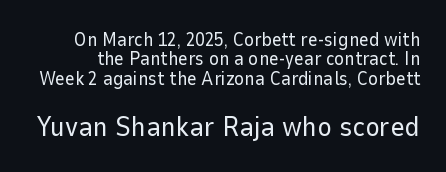
Q: Is the text bold? A: No.
Q: Is the text italic (slanted)? A: No, it is upright.
Q: Is the typeface a serif or a sans-serif typeface? A: Sans-serif.
Q: Is the text underlined? A: No.
Q: Is the spacing between letters normal or unusually wide? A: Normal.
Q: Is the spacing between lines tight, normal or loose? A: Tight.
Q: Which block of text is set in a larger size, the first (top) or the second (bottom)? A: The second (bottom) one.
Q: Width (condensed, normal, or wide)? A: Normal.
Q: Stroke contrast? A: Low.
Q: x-height? A: Medium.
Q: Monospaced? A: No.
